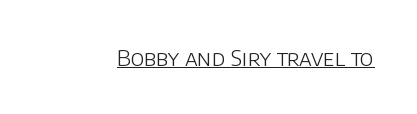
{"italic": "no", "bold": "no", "underline": "yes", "letter_spacing": "normal", "letter_spacing_em": 0.0, "glyph_px": 22}
